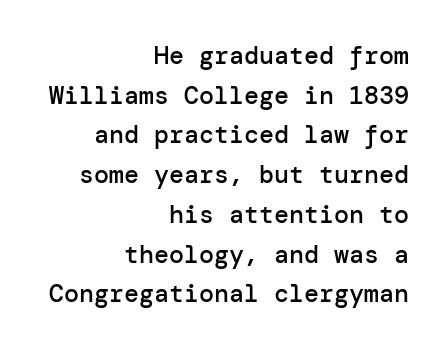
{"italic": "no", "bold": "semi", "underline": "no", "align": "right", "line_spacing": "normal", "line_spacing_ratio": 1.59, "letter_spacing": "normal", "letter_spacing_em": 0.0, "glyph_px": 25}
